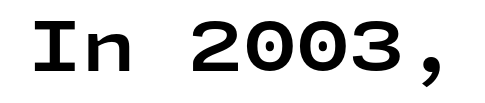
{"serif": "no", "italic": "no", "bold": "yes", "weight": "bold", "width": "wide", "stroke_contrast": "low", "x_height": "medium", "underline": "no", "letter_spacing": "normal", "letter_spacing_em": 0.0, "glyph_px": 69}
